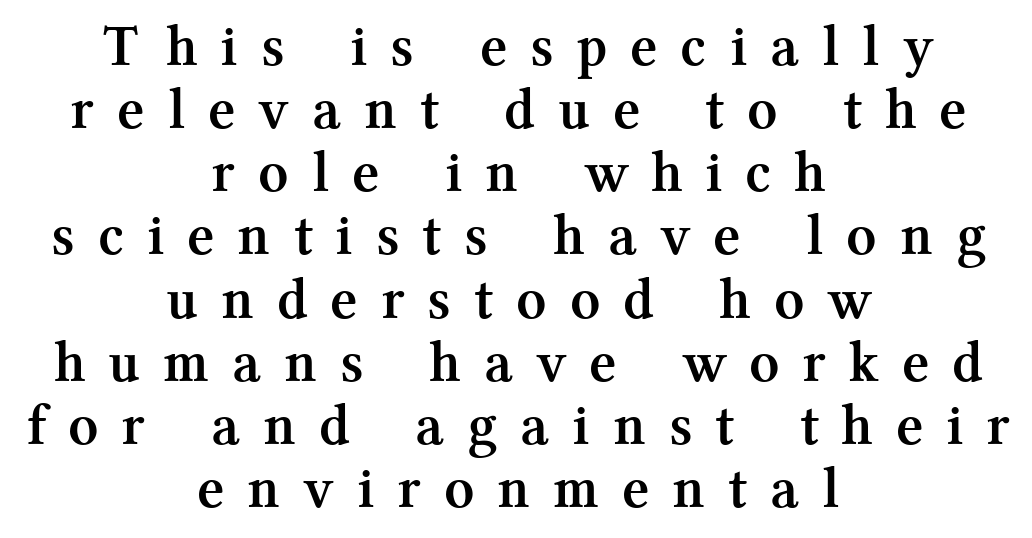
Q: Is the text bold? A: Yes.
Q: Is the text italic (slanted)? A: No, it is upright.
Q: Is the typeface a serif or a sans-serif typeface? A: Serif.
Q: Is the text underlined? A: No.
Q: How is the paragraph aligned? A: Centered.
Q: Is the spacing between letters normal or unusually wide? A: Unusually wide.
Q: Is the spacing between lines tight, normal or loose? A: Tight.
Q: Width (condensed, normal, or wide)? A: Normal.
Q: Stroke contrast? A: Medium.
Q: x-height? A: Medium.
Q: Monospaced? A: No.
